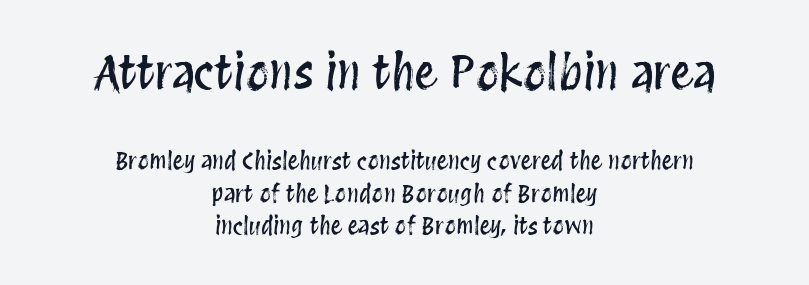
{"italic": "no", "width": "condensed", "stroke_contrast": "medium", "x_height": "large", "monospaced": "no", "underline": "no", "align": "center", "line_spacing": "normal", "line_spacing_ratio": 1.42, "letter_spacing": "normal", "letter_spacing_em": 0.0, "larger_block": "first", "size_ratio": 2.0, "glyph_px": 46}
